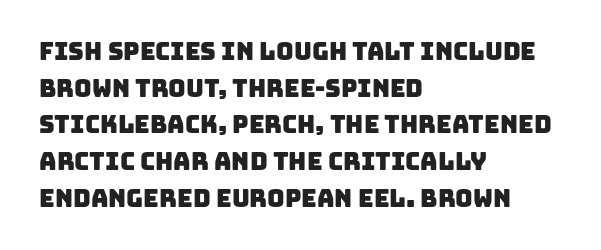
There is no visible air inserted between adjacent glyphs. The text block is weighted toward the left margin, trailing off unevenly rightward. Leading matches the norm, producing a regular column. Anything drawn beneath the words? Only blank space.
